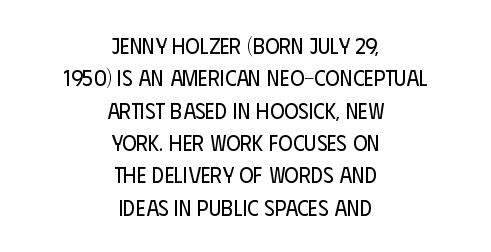
The image shows 22 px text type, upright; set centered, normal line spacing (1.47x), normal letter spacing, not underlined.
